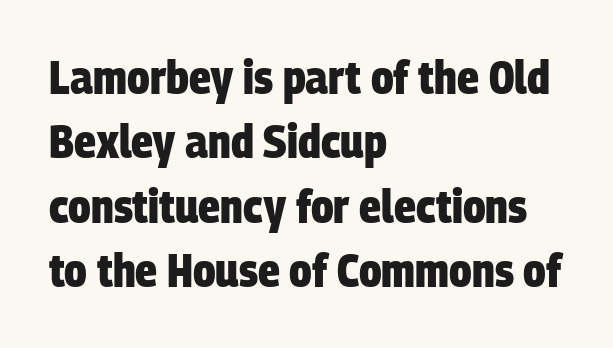
The image shows 46 px heavy, condensed sans-serif type; set left-aligned, normal line spacing (1.4x), normal letter spacing, not underlined; low stroke contrast and a large x-height.
